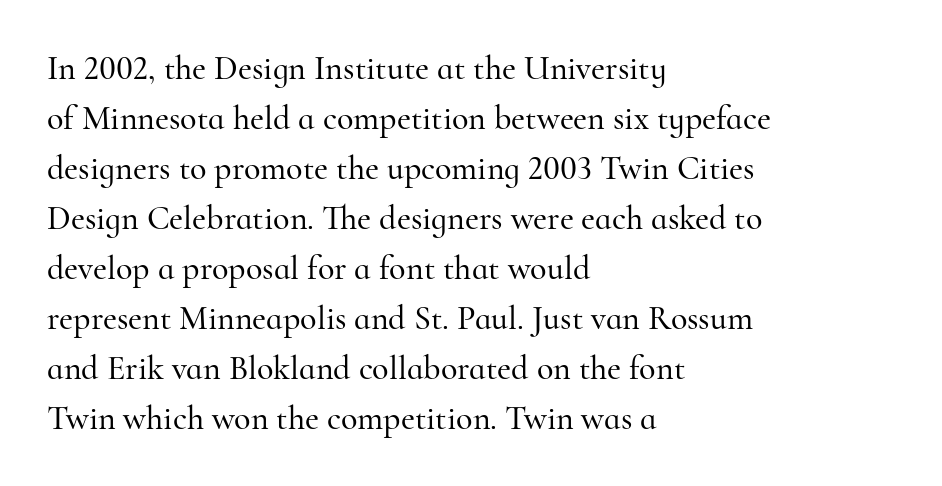
Nobody touched the tracking dial on this one. These lines stack with their left ends in a neat column. Reading down the column, the eye jumps a familiar distance to each next line. When letters stand straight like this, we call the style roman or upright.
